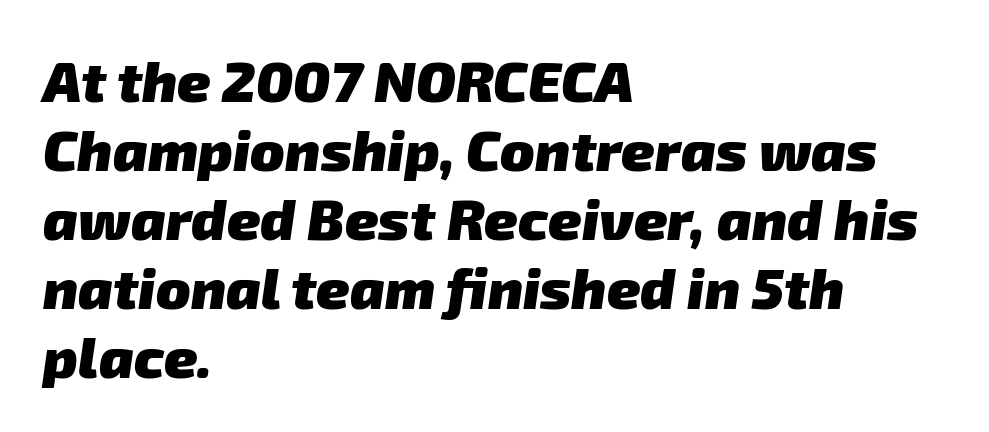
{"serif": "no", "bold": "yes", "weight": "heavy", "width": "normal", "stroke_contrast": "low", "x_height": "medium", "monospaced": "no", "underline": "no", "align": "left", "line_spacing_ratio": 1.21, "letter_spacing": "normal", "letter_spacing_em": 0.0, "glyph_px": 57}
